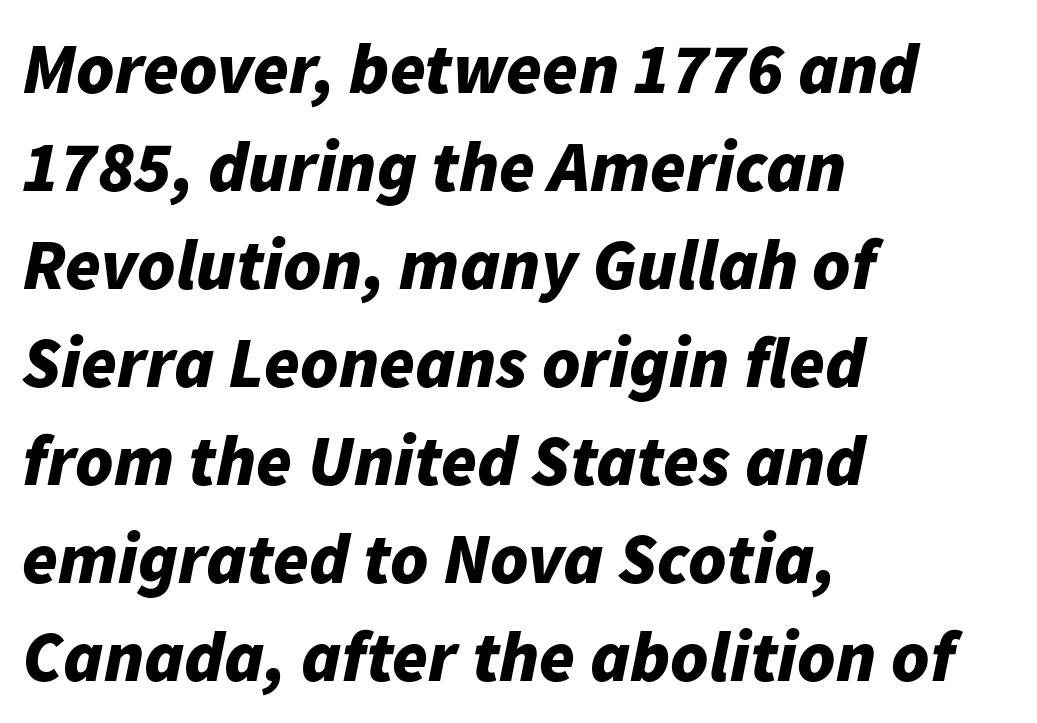
The image shows 72 px bold type, italic (leaning right); set left-aligned, normal line spacing (1.36x), normal letter spacing, not underlined; low stroke contrast and a medium x-height.
